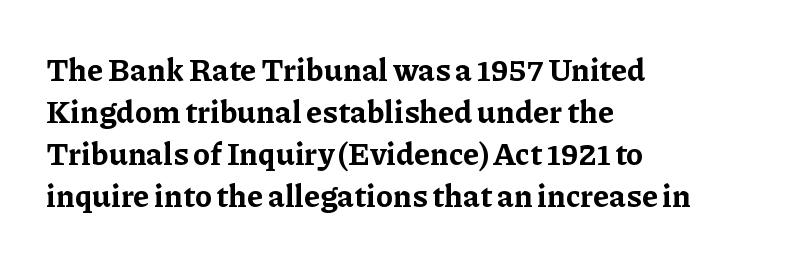
{"serif": "yes", "italic": "no", "bold": "yes", "weight": "bold", "width": "normal", "stroke_contrast": "low", "x_height": "medium", "monospaced": "no", "underline": "no", "align": "left", "line_spacing": "normal", "line_spacing_ratio": 1.35, "letter_spacing": "normal", "letter_spacing_em": 0.0, "glyph_px": 31}
